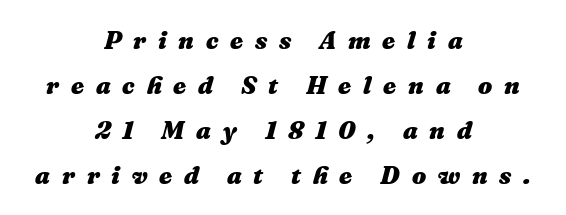
The image shows 25 px bold type, italic (leaning right); set centered, line spacing 1.8x, unusually wide letter spacing (+0.47 em), not underlined.
